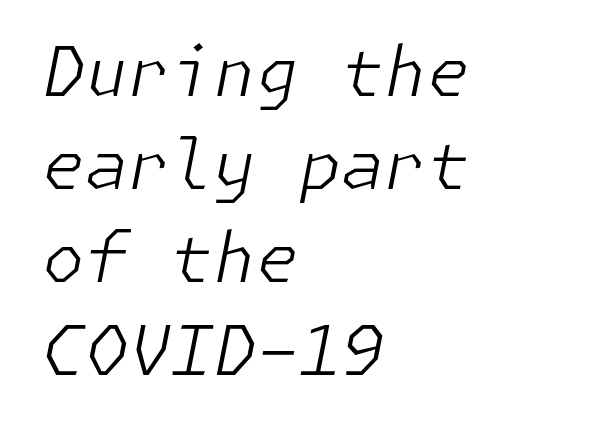
Q: Is the text bold? A: No.
Q: Is the text italic (slanted)? A: Yes, it leans right by about 11 degrees.
Q: Is the text underlined? A: No.
Q: How is the paragraph aligned? A: Left-aligned.
Q: Is the spacing between letters normal or unusually wide? A: Normal.
Q: Is the spacing between lines tight, normal or loose? A: Normal.
Q: Width (condensed, normal, or wide)? A: Normal.
Q: Stroke contrast? A: Low.
Q: x-height? A: Medium.
